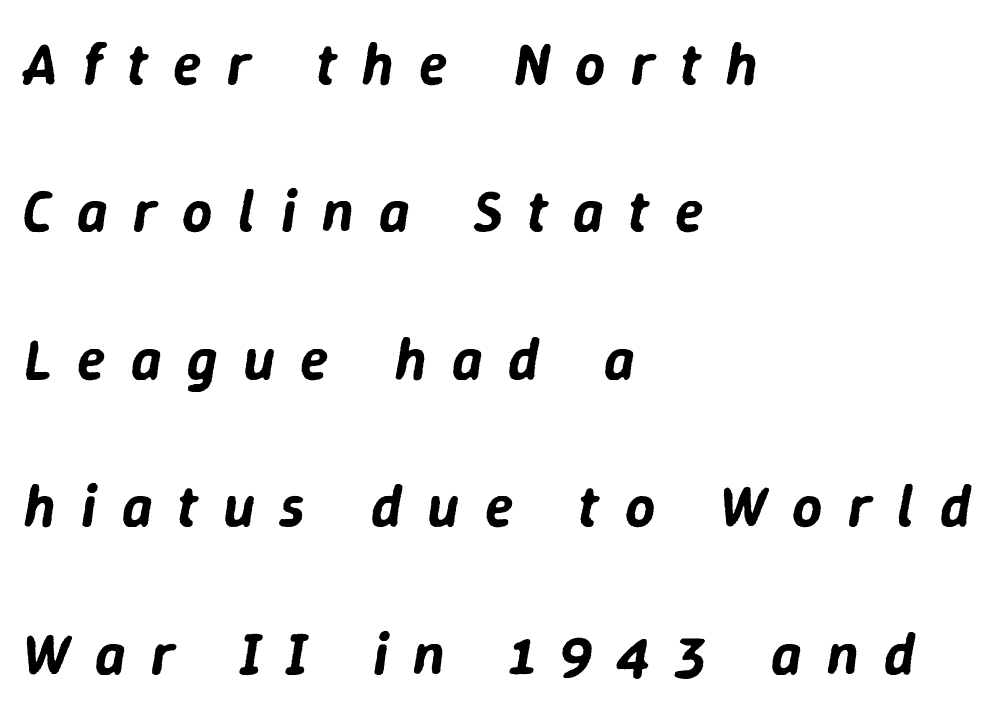
{"italic": "yes", "lean": "right", "slant_degrees": 9, "width": "normal", "stroke_contrast": "low", "x_height": "medium", "monospaced": "no", "underline": "no", "align": "left", "line_spacing": "loose", "line_spacing_ratio": 2.5, "letter_spacing": "wide", "letter_spacing_em": 0.43, "glyph_px": 59}
